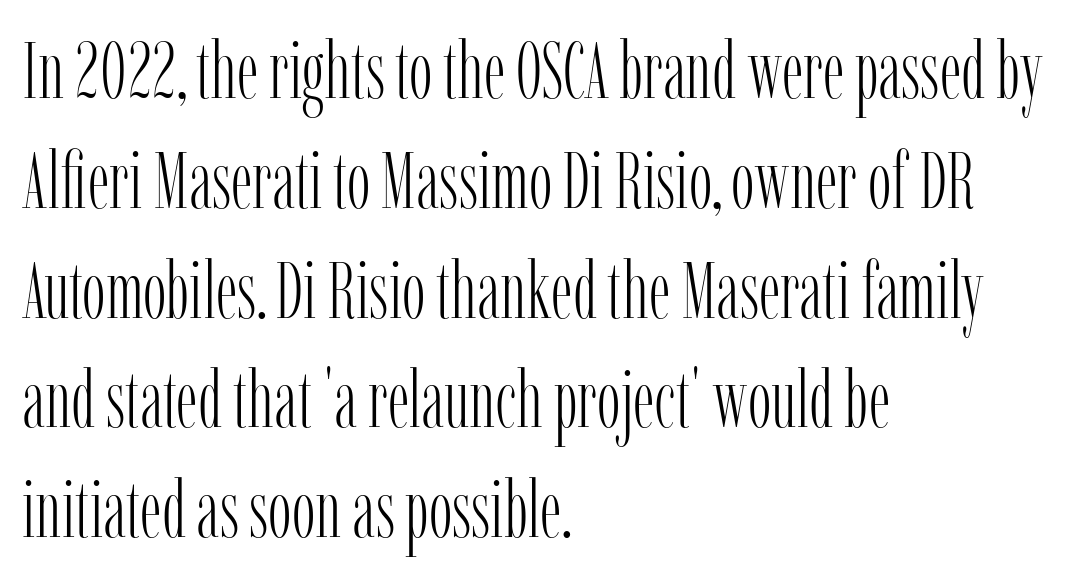
A typesetter would mark this as roman, not italic. The rows are spaced the way most documents space them. Each letter keeps its own natural width here, so spacing adapts to shape. Typographically, this falls in the serif category. The lines in this sample share a left origin and differ only in where they stop. Each row of text sits above clean, open space.
